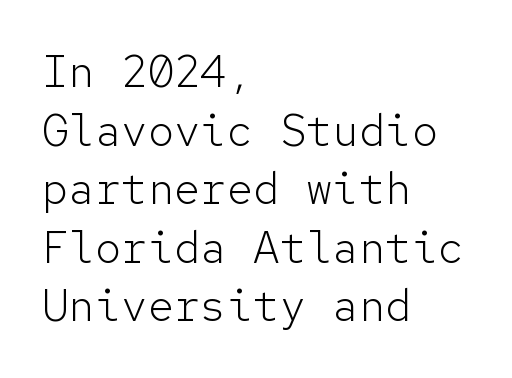
Spacing verdict: monospaced, one width for all characters. Casual observation: everything's shoved over to the left. The type sits square on the baseline with zero lean. Unbolded letterforms with no extra heft. Characters follow at the spacing the type designer built in.
